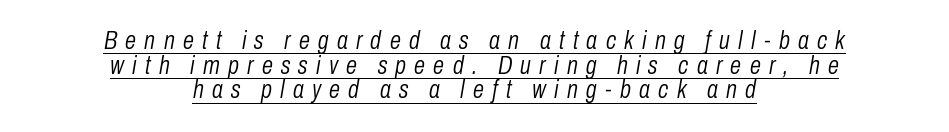
The image shows 25 px text type, italic (leaning right); set centered, tight line spacing (0.99x), unusually wide letter spacing (+0.33 em), underlined.
